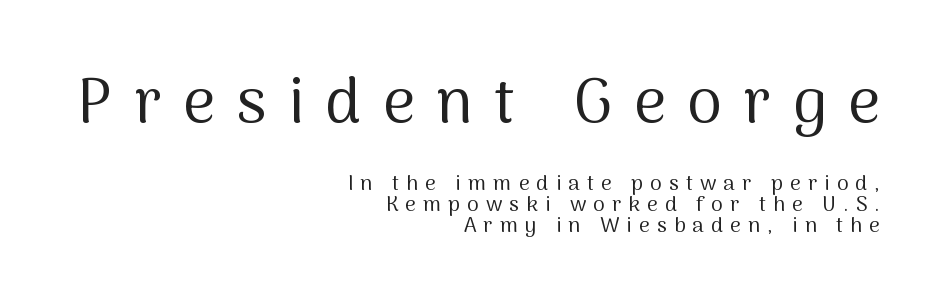
There is plenty of visible air inserted between adjacent glyphs. Compare the two chunks: the upper has the greater cap height. The lettering stays uniformly vertical, giving the passage a roman look. The paragraph has a hard right edge and a soft left edge. Is this a fixed-width face? No — the glyphs have proportional, varying widths.
